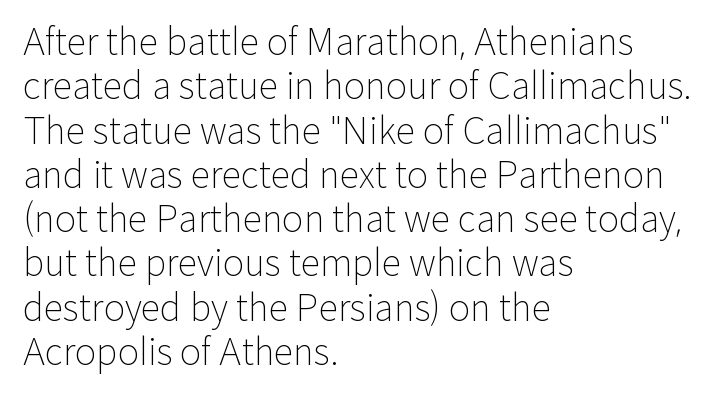
{"serif": "no", "italic": "no", "bold": "no", "weight": "light", "width": "normal", "stroke_contrast": "low", "x_height": "medium", "monospaced": "no", "underline": "no", "align": "left", "line_spacing_ratio": 1.23, "letter_spacing": "normal", "letter_spacing_em": 0.0, "glyph_px": 36}
